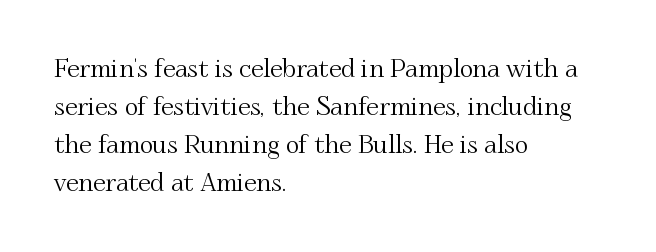
The image shows 25 px text type, upright; set left-aligned, normal line spacing (1.52x), normal letter spacing, not underlined.
